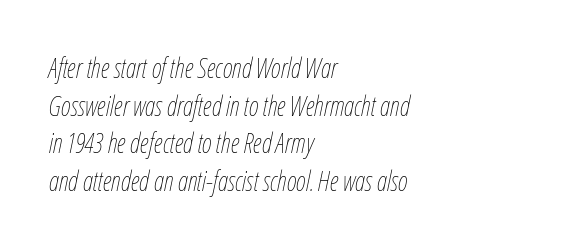
{"italic": "yes", "lean": "right", "slant_degrees": 12, "bold": "no", "underline": "no", "align": "left", "line_spacing": "normal", "line_spacing_ratio": 1.39, "letter_spacing": "normal", "letter_spacing_em": 0.0, "glyph_px": 27}
